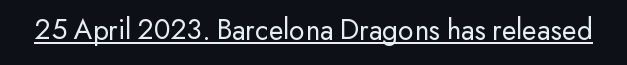
{"serif": "no", "italic": "no", "bold": "no", "weight": "regular", "width": "normal", "stroke_contrast": "low", "x_height": "small", "monospaced": "no", "underline": "yes", "letter_spacing": "normal", "letter_spacing_em": 0.0, "glyph_px": 30}
